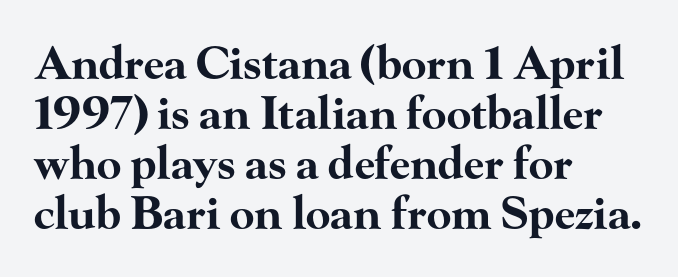
If you measured baseline to baseline, you'd find a short distance. Underline: absent. Visually the block forms a straight wall on the left and a jagged coastline on the right. If you drew a line through each stem, it would be perfectly vertical. What stands out about the letter spacing? Nothing — it is the standard amount.
